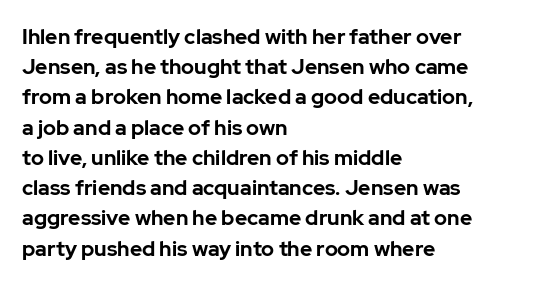
{"italic": "no", "bold": "yes", "underline": "no", "align": "left", "line_spacing": "normal", "line_spacing_ratio": 1.44, "letter_spacing": "normal", "letter_spacing_em": 0.0, "glyph_px": 21}
